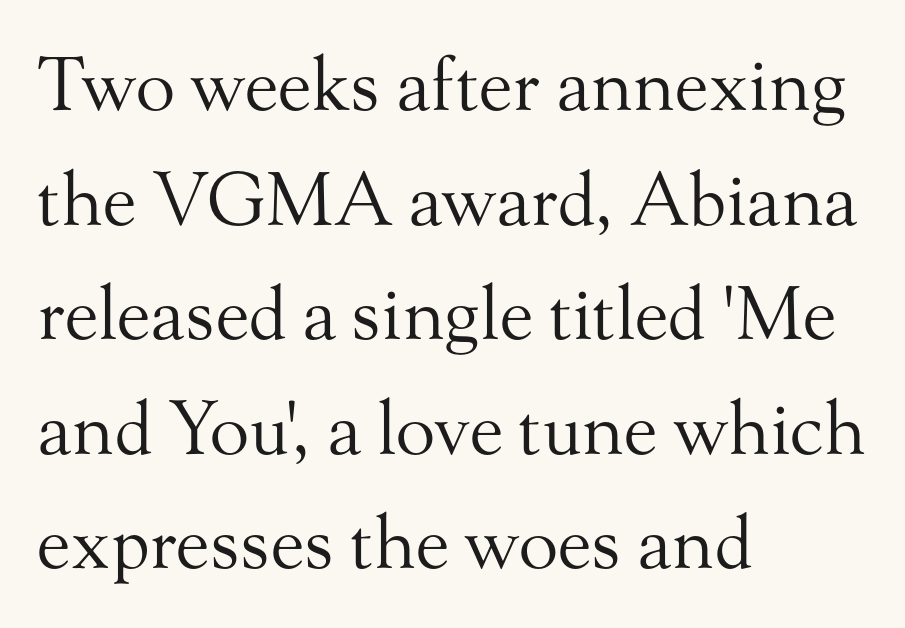
The designer went with a serif here, giving each stem small feet. The rendering anchors every line to the left-hand side. What stands out about the letter spacing? Nothing — it is the standard amount. Think of a printed novel: that variable character pitch is what you see here.
